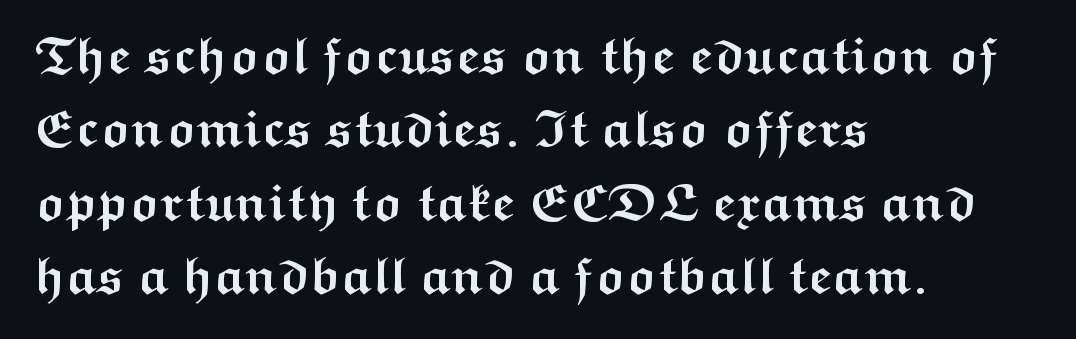
Q: Is the text bold? A: Yes.
Q: Is the text italic (slanted)? A: No, it is upright.
Q: Is the typeface a serif or a sans-serif typeface? A: Sans-serif.
Q: Is the text underlined? A: No.
Q: How is the paragraph aligned? A: Left-aligned.
Q: Is the spacing between letters normal or unusually wide? A: Normal.
Q: Is the spacing between lines tight, normal or loose? A: Normal.
Q: Width (condensed, normal, or wide)? A: Wide.
Q: Stroke contrast? A: Medium.
Q: x-height? A: Medium.
Q: Monospaced? A: No.
